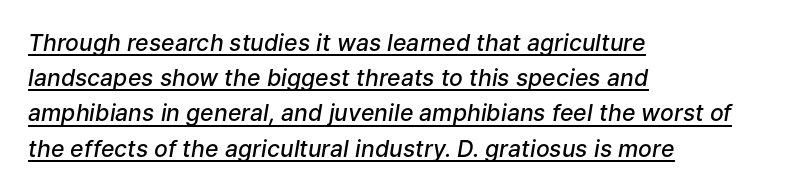
The image shows 23 px text type, italic (leaning right); set left-aligned, normal line spacing (1.53x), normal letter spacing, underlined.
